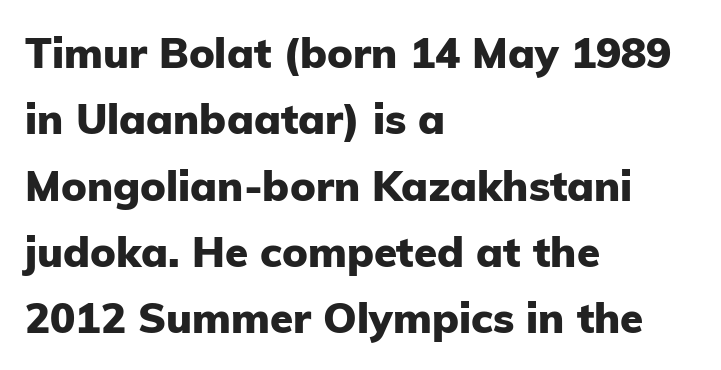
The letters advance in unequal steps, a hallmark of proportional type. The letters stand straight up with perfectly vertical stems. One glance says typical: line gaps are just what's usual. Is the letter spacing exaggerated? No — it looks like the ordinary default. The setting favours the left margin, as ordinary paragraphs usually do. Font category for this specimen: sans-serif.
